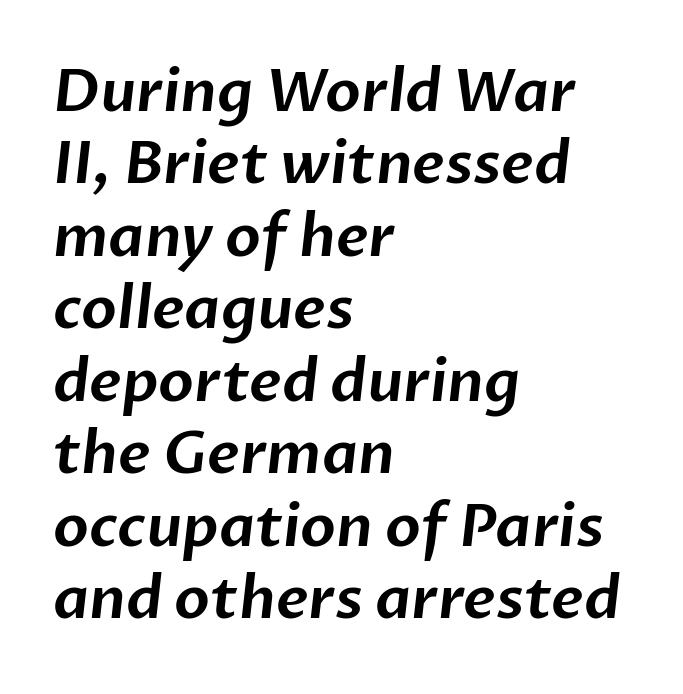
{"serif": "no", "width": "normal", "stroke_contrast": "low", "x_height": "medium", "monospaced": "no", "underline": "no", "align": "left", "line_spacing": "normal", "line_spacing_ratio": 1.25, "letter_spacing": "normal", "letter_spacing_em": 0.0, "glyph_px": 58}
